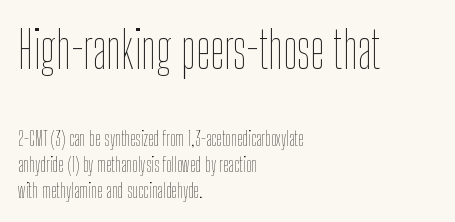
The image shows 51 px thin, condensed type, upright; set left-aligned, normal line spacing (1.31x), normal letter spacing, not underlined; the first (top) block is 2.55x larger; low stroke contrast and a medium x-height.
